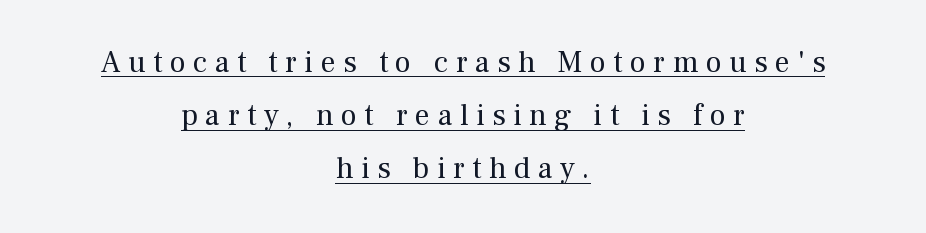
Q: Is the text bold? A: No.
Q: Is the text italic (slanted)? A: No, it is upright.
Q: Is the typeface a serif or a sans-serif typeface? A: Serif.
Q: Is the text underlined? A: Yes.
Q: How is the paragraph aligned? A: Centered.
Q: Is the spacing between letters normal or unusually wide? A: Unusually wide.
Q: Width (condensed, normal, or wide)? A: Normal.
Q: Stroke contrast? A: Medium.
Q: x-height? A: Medium.
Q: Monospaced? A: No.
